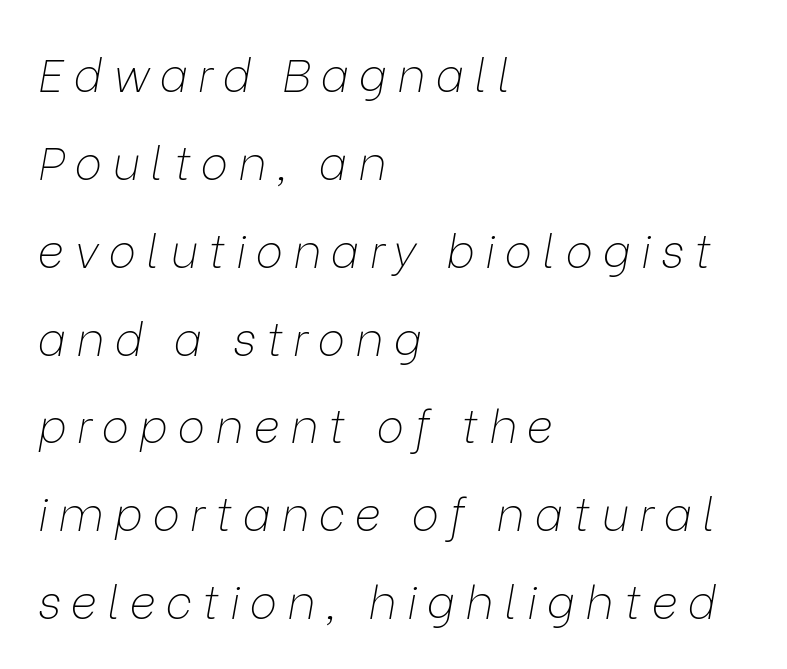
Q: Is the text bold? A: No.
Q: Is the text italic (slanted)? A: Yes, it leans right by about 9 degrees.
Q: Is the text underlined? A: No.
Q: How is the paragraph aligned? A: Left-aligned.
Q: Is the spacing between letters normal or unusually wide? A: Unusually wide.
Q: Is the spacing between lines tight, normal or loose? A: Loose.
Q: Width (condensed, normal, or wide)? A: Normal.
Q: Stroke contrast? A: Low.
Q: x-height? A: Medium.
Q: Monospaced? A: No.
